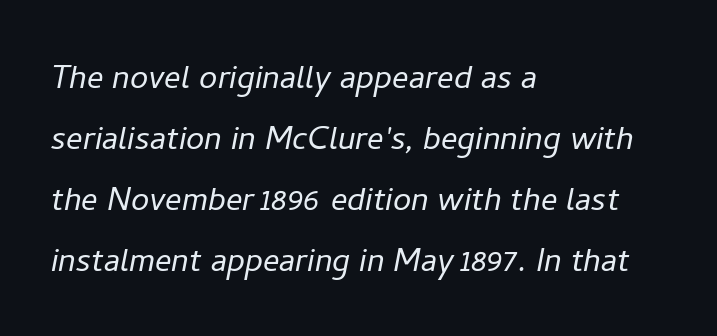
Q: Is the text bold? A: No.
Q: Is the text italic (slanted)? A: Yes, it leans right by about 11 degrees.
Q: Is the text underlined? A: No.
Q: How is the paragraph aligned? A: Left-aligned.
Q: Is the spacing between letters normal or unusually wide? A: Normal.
Q: Is the spacing between lines tight, normal or loose? A: Normal.
Q: Width (condensed, normal, or wide)? A: Normal.
Q: Stroke contrast? A: Low.
Q: x-height? A: Medium.
Q: Monospaced? A: No.
